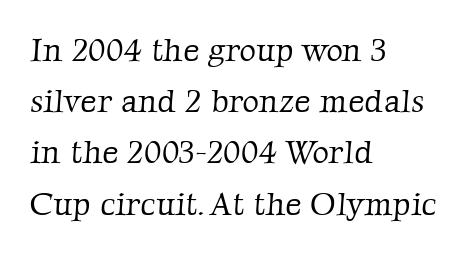
Q: Is the text bold? A: No.
Q: Is the typeface a serif or a sans-serif typeface? A: Serif.
Q: Is the text underlined? A: No.
Q: How is the paragraph aligned? A: Left-aligned.
Q: Is the spacing between letters normal or unusually wide? A: Normal.
Q: Is the spacing between lines tight, normal or loose? A: Normal.
Q: Width (condensed, normal, or wide)? A: Normal.
Q: Stroke contrast? A: Low.
Q: x-height? A: Medium.
Q: Monospaced? A: No.
